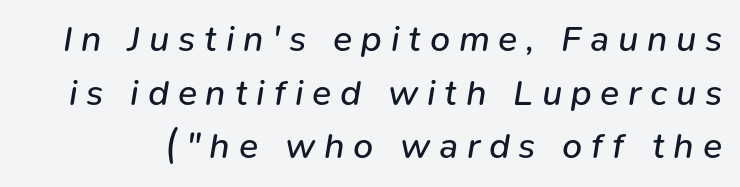
The image shows 36 px regular-weight type, italic (leaning right); set normal line spacing (1.49x), unusually wide letter spacing (+0.24 em), not underlined; low stroke contrast and a medium x-height.
